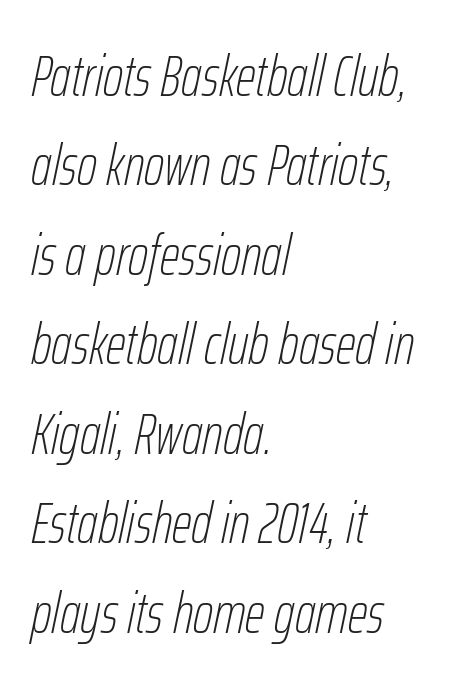
The image shows 57 px thin, condensed type, italic (leaning right); set left-aligned, normal line spacing (1.57x), normal letter spacing, not underlined; low stroke contrast and a medium x-height.
